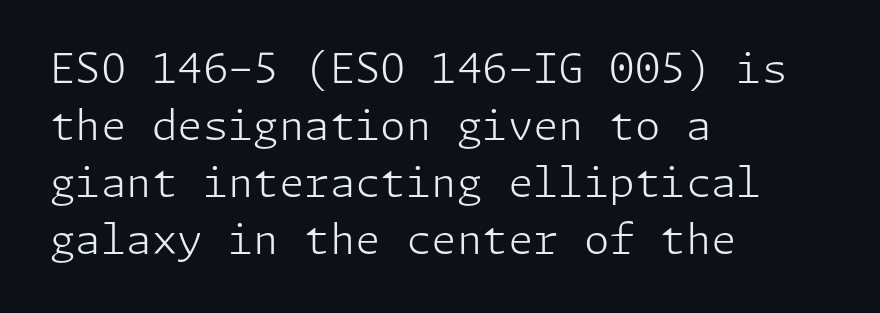
Q: Is the text bold? A: No.
Q: Is the text italic (slanted)? A: No, it is upright.
Q: Is the typeface a serif or a sans-serif typeface? A: Sans-serif.
Q: Is the text underlined? A: No.
Q: How is the paragraph aligned? A: Left-aligned.
Q: Is the spacing between letters normal or unusually wide? A: Normal.
Q: Is the spacing between lines tight, normal or loose? A: Normal.
Q: Width (condensed, normal, or wide)? A: Normal.
Q: Stroke contrast? A: Low.
Q: x-height? A: Medium.
